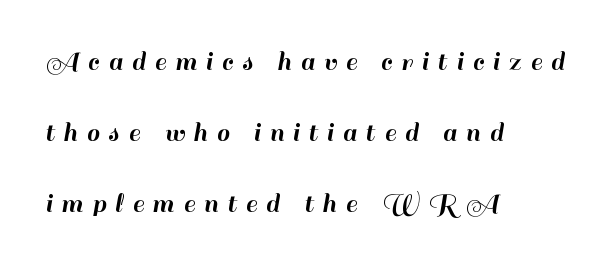
Here the glyphs are tracked loosely, breaking word shapes into spaced letters. Proportional: the letters do not fall into vertical columns. Typographically, this falls in the sans-serif category. Rows of type keep a wide berth in the vertical direction. Horizontally, the lines are justified to the leading edge only.
